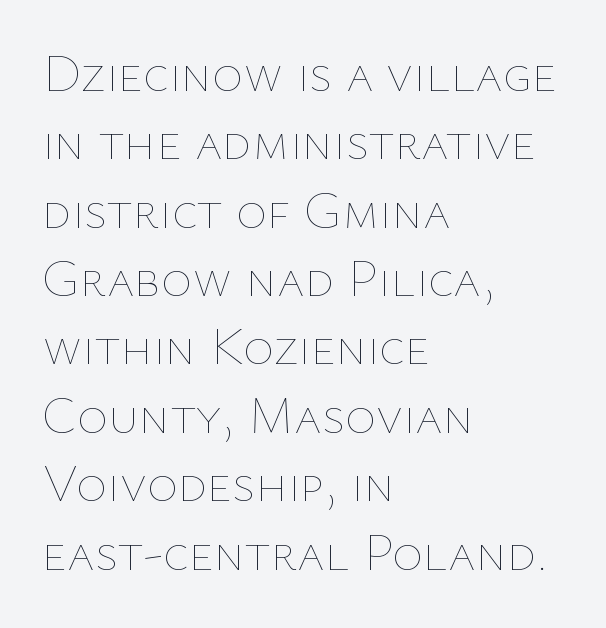
The image shows 53 px thin type, upright; set left-aligned, normal line spacing (1.29x), normal letter spacing, not underlined; low stroke contrast and a medium x-height.
